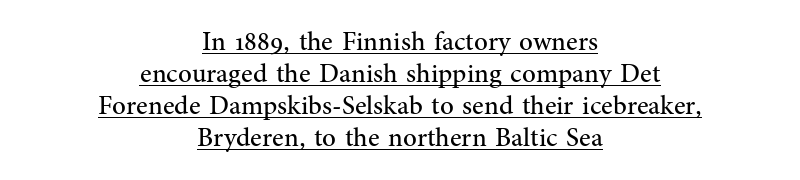
The image shows 27 px text type, upright; set centered, line spacing 1.19x, normal letter spacing, underlined.
